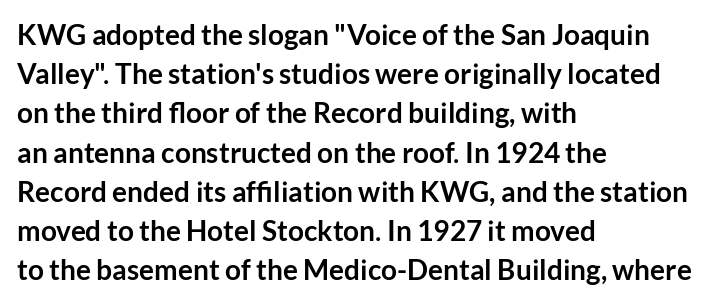
The paragraph shown leans on its left margin. The baseline area is clear. These lines sit exactly where default settings would place them. Compared with an ordinary text face, these strokes are far heavier — a full bold. The horizontal fit of the characters is conventional and even. Each letter keeps its own natural width here, so spacing adapts to shape.
